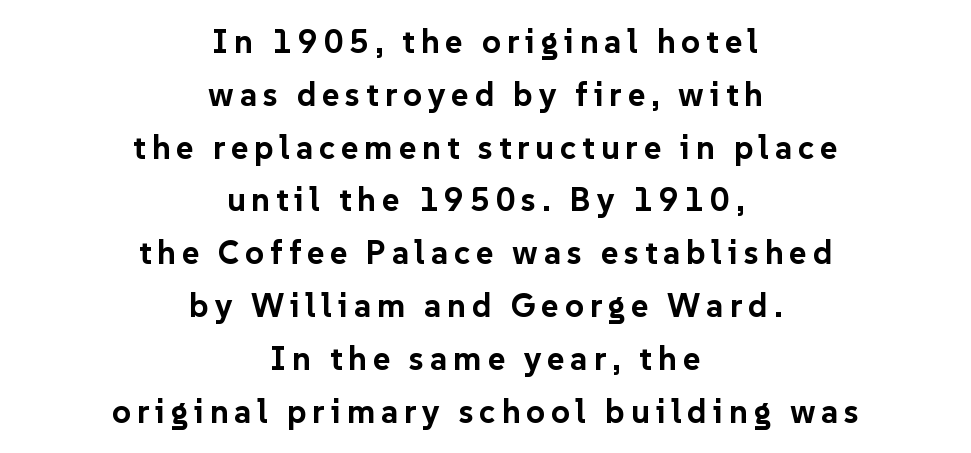
Compared with an ordinary text face, these strokes are far heavier — a full bold. This rendering employs a face without finishing strokes, i.e., a sans-serif. The space between consecutive lines is moderate. This rendering uses center alignment, leaving both contours irregular but symmetric.
